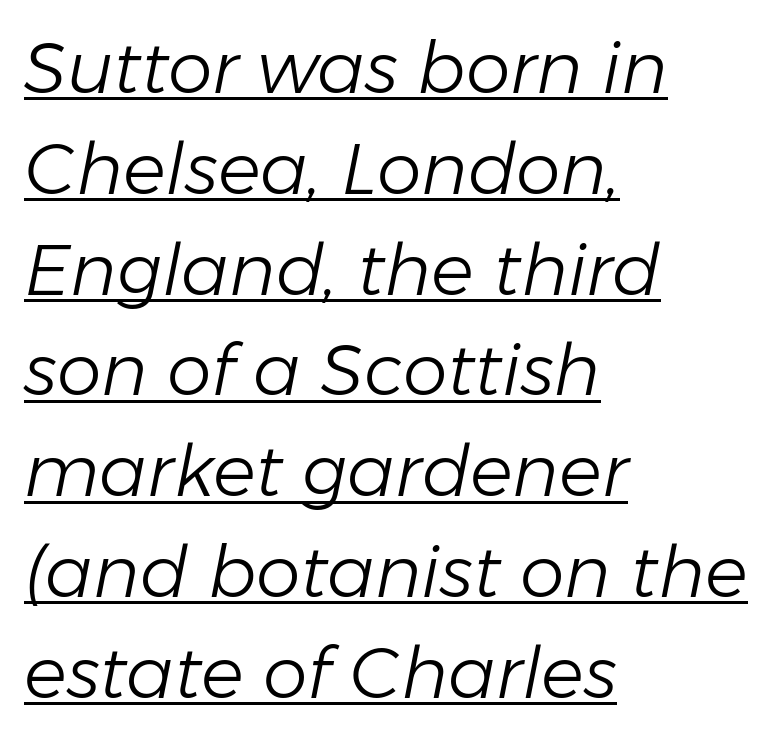
{"italic": "yes", "lean": "right", "slant_degrees": 11, "bold": "no", "weight": "light", "width": "normal", "stroke_contrast": "low", "x_height": "medium", "monospaced": "no", "underline": "yes", "align": "left", "line_spacing": "normal", "line_spacing_ratio": 1.42, "letter_spacing": "normal", "letter_spacing_em": 0.0, "glyph_px": 71}
